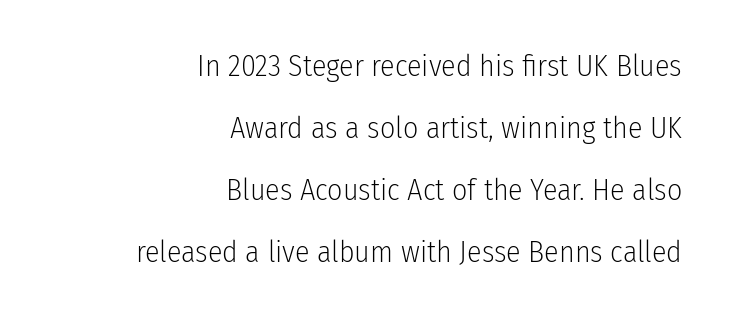
{"serif": "no", "italic": "no", "bold": "no", "weight": "light", "width": "condensed", "stroke_contrast": "low", "x_height": "medium", "monospaced": "no", "underline": "no", "align": "right", "line_spacing": "loose", "line_spacing_ratio": 2.07, "letter_spacing": "normal", "letter_spacing_em": 0.0, "glyph_px": 30}
